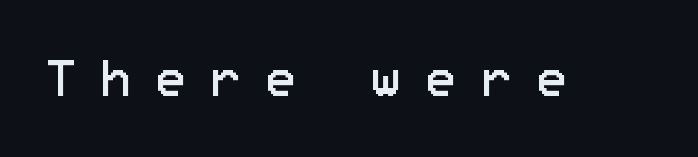
Q: Is the text bold? A: No.
Q: Is the text italic (slanted)? A: No, it is upright.
Q: Is the typeface a serif or a sans-serif typeface? A: Sans-serif.
Q: Is the text underlined? A: No.
Q: Is the spacing between letters normal or unusually wide? A: Unusually wide.
Q: Width (condensed, normal, or wide)? A: Normal.
Q: Stroke contrast? A: Low.
Q: x-height? A: Medium.
Q: Monospaced? A: No.
